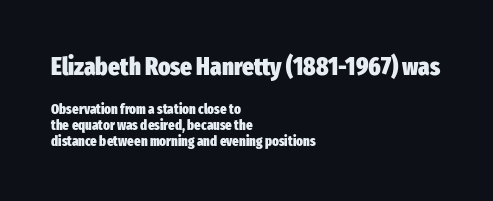
{"italic": "no", "bold": "yes", "underline": "no", "align": "left", "line_spacing": "tight", "line_spacing_ratio": 1.15, "letter_spacing": "normal", "letter_spacing_em": 0.0, "larger_block": "first", "size_ratio": 1.79, "glyph_px": 25}
